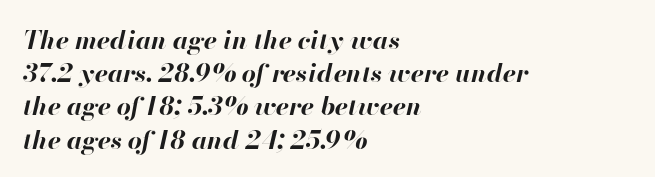
The image shows 25 px bold type, italic (leaning right); set left-aligned, normal line spacing (1.33x), normal letter spacing, not underlined.
